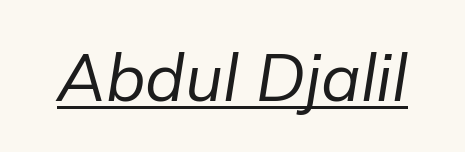
{"italic": "yes", "lean": "right", "slant_degrees": 9, "bold": "no", "weight": "regular", "width": "normal", "stroke_contrast": "low", "x_height": "medium", "monospaced": "no", "underline": "yes", "letter_spacing": "normal", "letter_spacing_em": 0.0, "glyph_px": 66}
